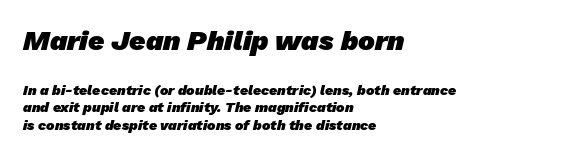
The image shows 28 px heavy sans-serif type; set left-aligned, normal line spacing (1.26x), normal letter spacing, not underlined; the first (top) block is 2.0x larger; low stroke contrast and a medium x-height.
